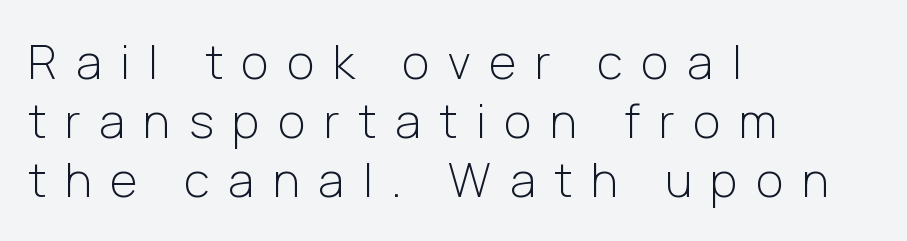
Q: Is the text bold? A: No.
Q: Is the text italic (slanted)? A: No, it is upright.
Q: Is the typeface a serif or a sans-serif typeface? A: Sans-serif.
Q: Is the text underlined? A: No.
Q: How is the paragraph aligned? A: Left-aligned.
Q: Is the spacing between letters normal or unusually wide? A: Unusually wide.
Q: Is the spacing between lines tight, normal or loose? A: Normal.
Q: Width (condensed, normal, or wide)? A: Normal.
Q: Stroke contrast? A: Low.
Q: x-height? A: Medium.
Q: Monospaced? A: No.
